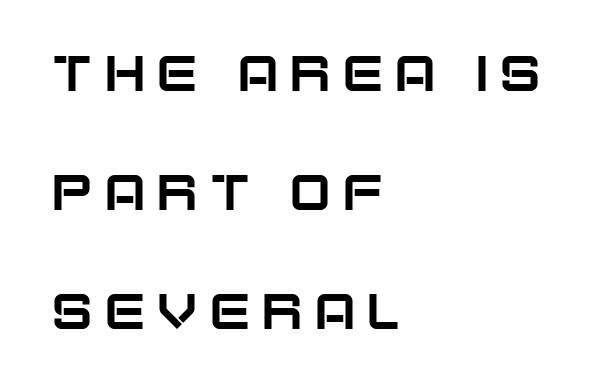
Q: Is the text italic (slanted)? A: No, it is upright.
Q: Is the typeface a serif or a sans-serif typeface? A: Sans-serif.
Q: Is the text underlined? A: No.
Q: How is the paragraph aligned? A: Left-aligned.
Q: Is the spacing between letters normal or unusually wide? A: Unusually wide.
Q: Is the spacing between lines tight, normal or loose? A: Loose.
Q: Width (condensed, normal, or wide)? A: Normal.
Q: Stroke contrast? A: Low.
Q: x-height? A: Large.
Q: Monospaced? A: No.
